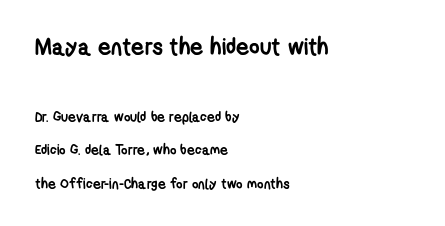
Q: Is the text bold? A: Yes.
Q: Is the text underlined? A: No.
Q: How is the paragraph aligned? A: Left-aligned.
Q: Is the spacing between letters normal or unusually wide? A: Normal.
Q: Is the spacing between lines tight, normal or loose? A: Loose.
Q: Which block of text is set in a larger size, the first (top) or the second (bottom)? A: The first (top) one.
